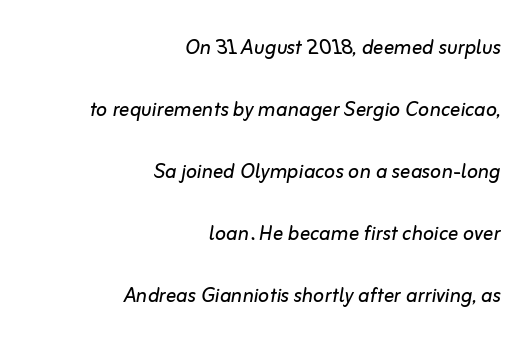
The passage shown stacks its lines with a broad gap. Is the type slanted? Yes — the strokes lean at a clear angle. The rendering anchors every line to the right-hand side. These glyphs show unthickened strokes, regular width or finer. Nobody touched the tracking dial on this one. Unmarked baselines from the first word to the last.
